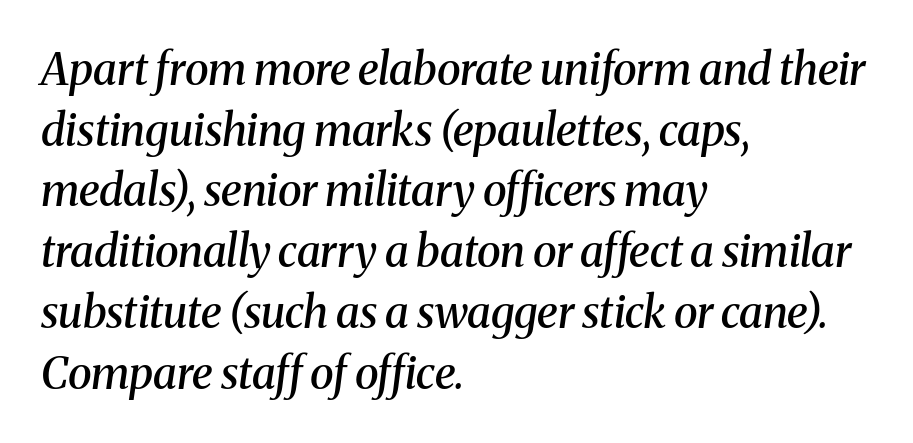
Q: Is the text bold? A: Semi-bold.
Q: Is the text italic (slanted)? A: Yes, it leans right by about 8 degrees.
Q: Is the typeface a serif or a sans-serif typeface? A: Serif.
Q: Is the text underlined? A: No.
Q: How is the paragraph aligned? A: Left-aligned.
Q: Is the spacing between letters normal or unusually wide? A: Normal.
Q: Is the spacing between lines tight, normal or loose? A: Normal.
Q: Width (condensed, normal, or wide)? A: Normal.
Q: Stroke contrast? A: Medium.
Q: x-height? A: Medium.
Q: Monospaced? A: No.
